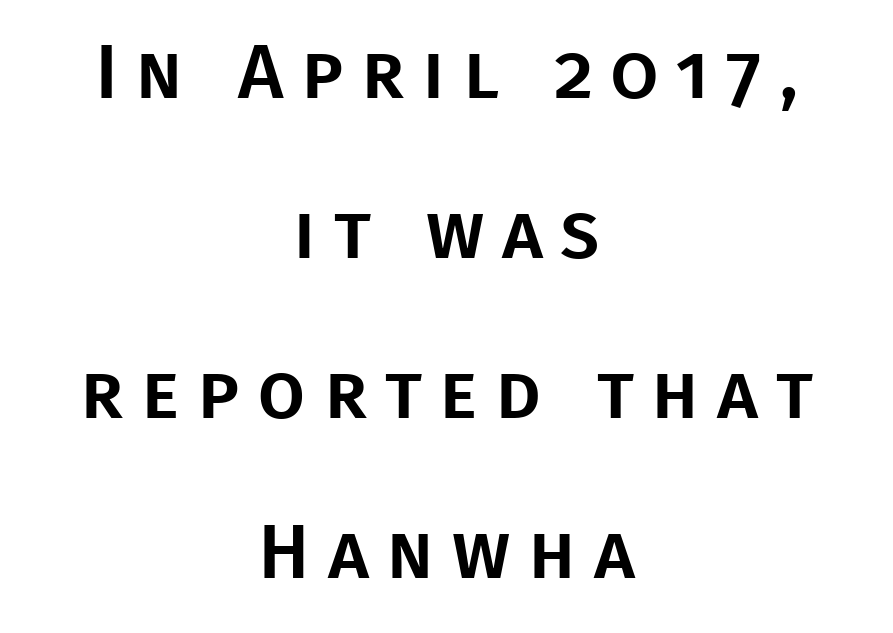
The face used here is proportionally spaced, like ordinary book or web type. These lines are centered, leaving both edges ragged. This sample uses a sans-serif face. Honestly, the rows look like they've been pulled way apart.
